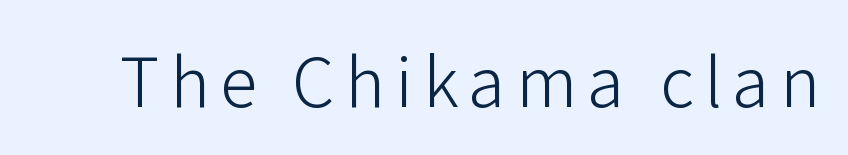
Q: Is the text bold? A: No.
Q: Is the text italic (slanted)? A: No, it is upright.
Q: Is the typeface a serif or a sans-serif typeface? A: Sans-serif.
Q: Is the text underlined? A: No.
Q: Width (condensed, normal, or wide)? A: Normal.
Q: Stroke contrast? A: Low.
Q: x-height? A: Medium.
Q: Monospaced? A: No.
